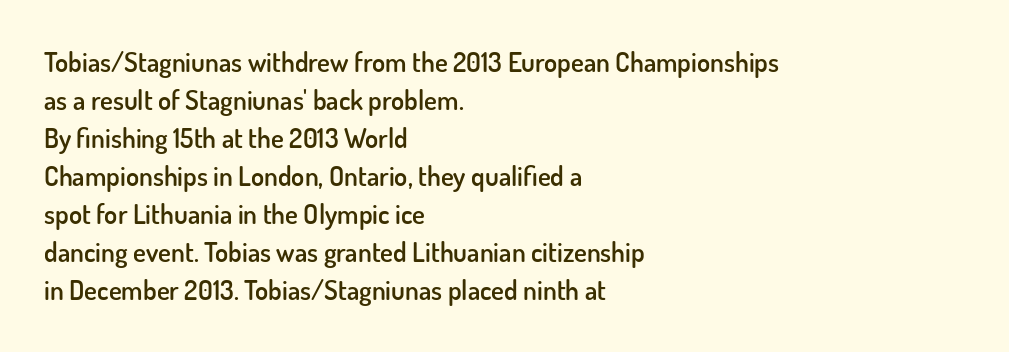
{"italic": "no", "bold": "semi", "underline": "no", "align": "left", "line_spacing": "normal", "line_spacing_ratio": 1.41, "letter_spacing": "normal", "letter_spacing_em": 0.0, "glyph_px": 27}
